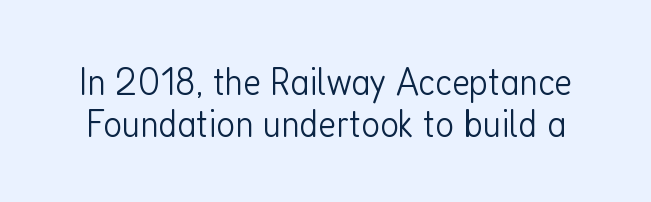
{"serif": "no", "italic": "no", "bold": "no", "weight": "light", "width": "condensed", "stroke_contrast": "low", "x_height": "medium", "monospaced": "no", "underline": "no", "line_spacing": "tight", "line_spacing_ratio": 1.02, "letter_spacing": "normal", "letter_spacing_em": 0.0, "glyph_px": 41}
